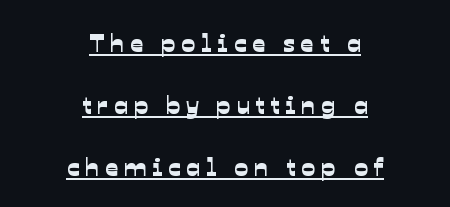
{"underline": "yes", "align": "center", "line_spacing": "loose", "line_spacing_ratio": 2.39, "letter_spacing": "wide", "letter_spacing_em": 0.22, "glyph_px": 26}
